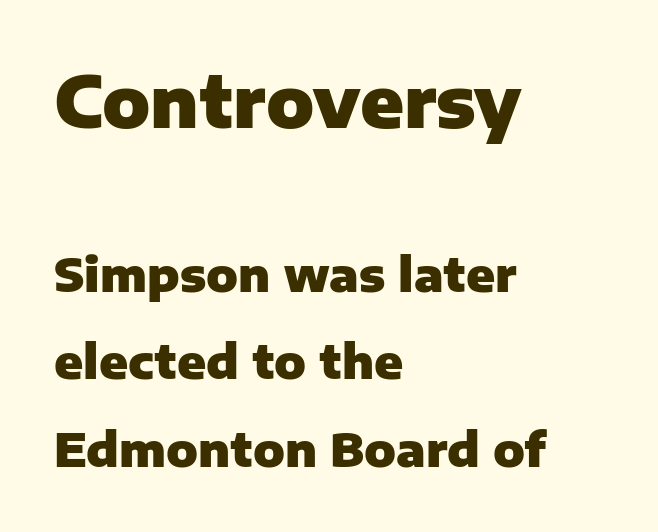
{"serif": "no", "italic": "no", "bold": "yes", "weight": "heavy", "width": "normal", "stroke_contrast": "low", "x_height": "medium", "monospaced": "no", "underline": "no", "align": "left", "line_spacing_ratio": 1.86, "letter_spacing": "normal", "letter_spacing_em": 0.0, "larger_block": "first", "size_ratio": 1.51, "glyph_px": 71}
